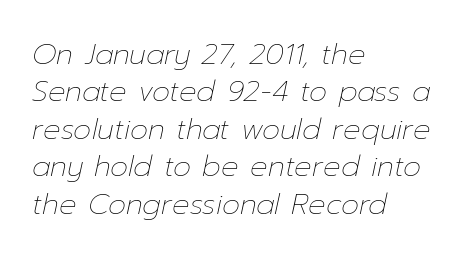
A typesetter would mark this as italic. Visually the block forms a straight wall on the left and a jagged coastline on the right. Nobody touched the tracking dial on this one. Think of a printed novel: that variable character pitch is what you see here.
